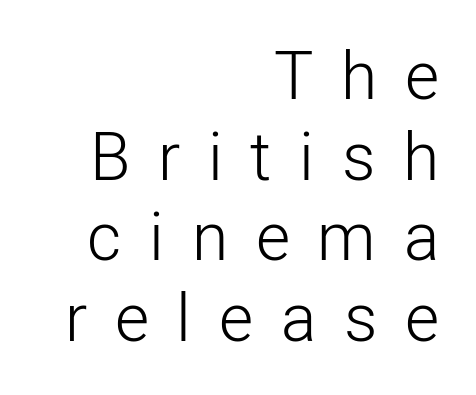
The image shows 66 px light sans-serif type, upright; set right-aligned, line spacing 1.22x, unusually wide letter spacing (+0.42 em), not underlined; low stroke contrast and a medium x-height.
